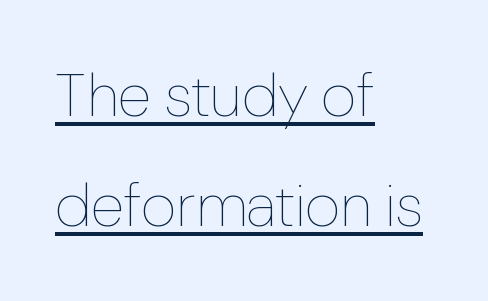
Proportional: the letters do not fall into vertical columns. No extra ink here — the face is not bold. Compared with undecorated copy, this sample adds a rule below the words. You could call the tracking neutral — neither tight nor loose.
